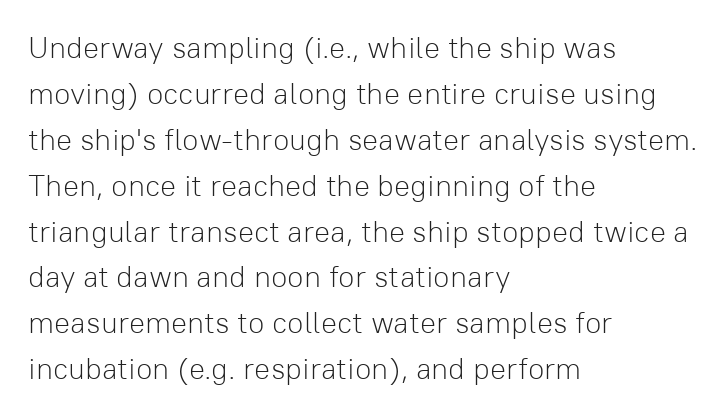
The image shows 30 px light sans-serif type, upright; set left-aligned, normal line spacing (1.53x), normal letter spacing, not underlined; low stroke contrast and a medium x-height.
